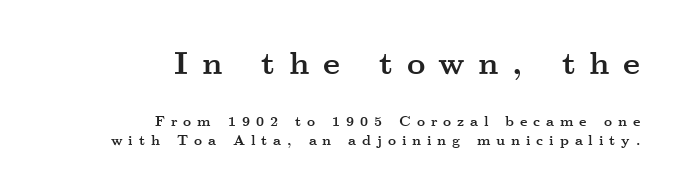
Q: Is the text bold? A: Yes.
Q: Is the text italic (slanted)? A: No, it is upright.
Q: Is the typeface a serif or a sans-serif typeface? A: Serif.
Q: Is the text underlined? A: No.
Q: How is the paragraph aligned? A: Right-aligned.
Q: Is the spacing between letters normal or unusually wide? A: Unusually wide.
Q: Is the spacing between lines tight, normal or loose? A: Normal.
Q: Which block of text is set in a larger size, the first (top) or the second (bottom)? A: The first (top) one.
Q: Width (condensed, normal, or wide)? A: Wide.
Q: Stroke contrast? A: Medium.
Q: x-height? A: Small.
Q: Monospaced? A: No.
